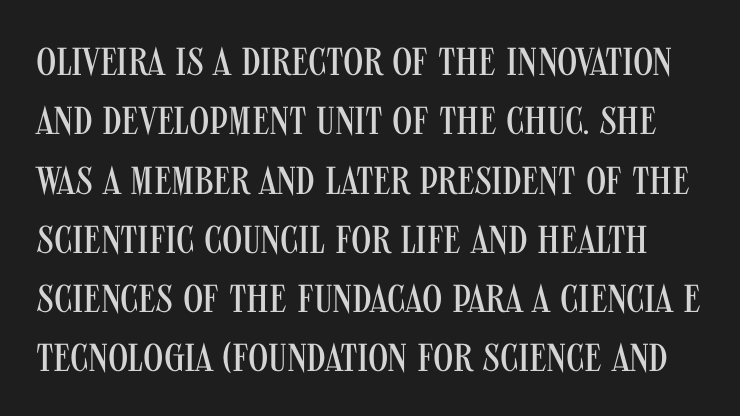
This is roman type, the default non-slanted kind. Clear beneath every line of the passage. One glance says typical: line gaps are just what's usual. What stands out about the letter spacing? Nothing — it is the standard amount.
